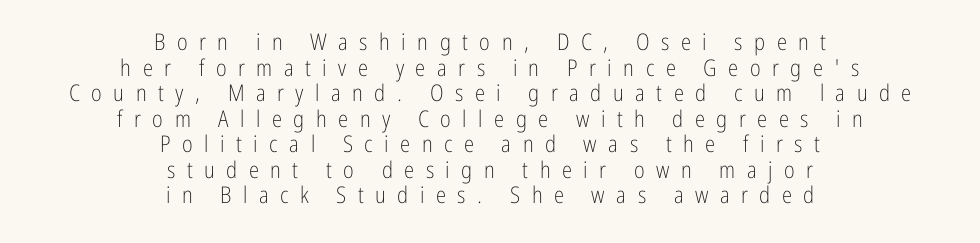
The image shows 23 px text type, upright; set centered, tight line spacing (1.11x), unusually wide letter spacing (+0.5 em), not underlined.
